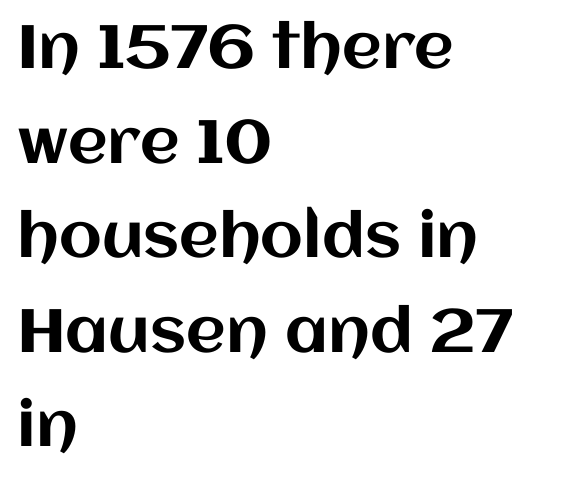
Is this a fixed-width face? No — the glyphs have proportional, varying widths. Every stem runs plumb, perpendicular to the baseline. The letters sit at their default tracking, neither squeezed nor spread. Horizontal alignment here is leftward, the default for most running prose. The specimen omits any rule beneath the text block's lines. If you measured baseline to baseline, you'd find a middling distance.
